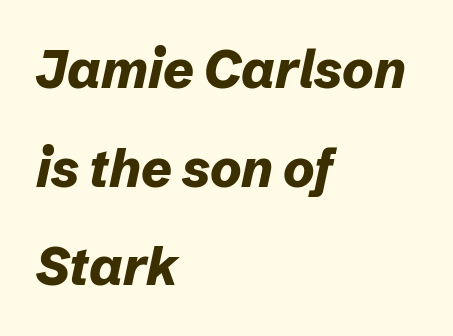
Bare-footed words on every line. This is heavy type, rendered in bold. All the whitespace from short lines collects on the right. Note the varied advance widths — an 'i' is clearly narrower than an 'm'.
